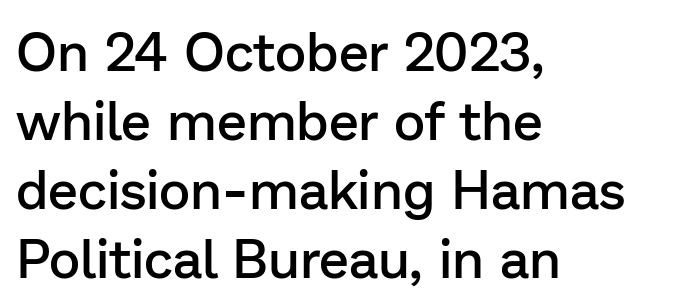
The image shows 54 px semibold sans-serif type, upright; set left-aligned, normal line spacing (1.28x), normal letter spacing, not underlined; low stroke contrast and a medium x-height.
